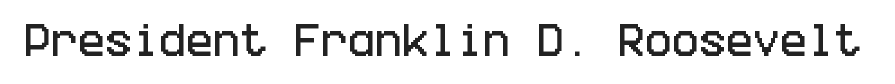
{"serif": "no", "italic": "no", "width": "condensed", "stroke_contrast": "low", "x_height": "large", "underline": "no", "letter_spacing": "normal", "letter_spacing_em": 0.0, "glyph_px": 36}
